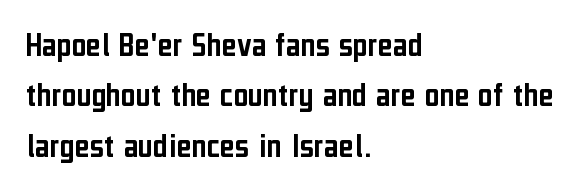
Q: Is the text italic (slanted)? A: No, it is upright.
Q: Is the typeface a serif or a sans-serif typeface? A: Sans-serif.
Q: Is the text underlined? A: No.
Q: How is the paragraph aligned? A: Left-aligned.
Q: Is the spacing between letters normal or unusually wide? A: Normal.
Q: Is the spacing between lines tight, normal or loose? A: Normal.
Q: Width (condensed, normal, or wide)? A: Condensed.
Q: Stroke contrast? A: Low.
Q: x-height? A: Medium.
Q: Monospaced? A: No.
